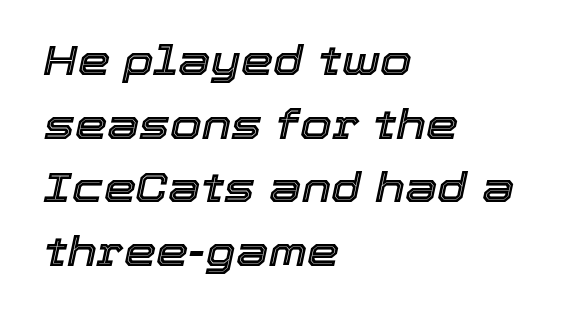
The letters advance in unequal steps, a hallmark of proportional type. Nobody touched the tracking dial on this one. Unmarked baselines from the first word to the last. In CSS terms this would be text-align: left. Style check: oblique.
